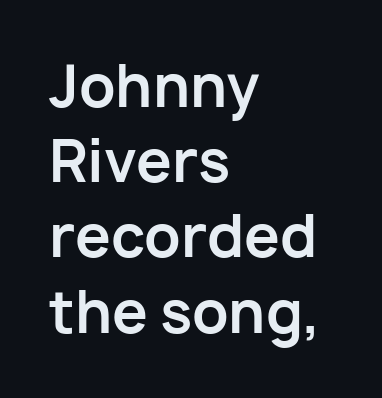
The image shows 57 px bold sans-serif type, upright; set left-aligned, normal line spacing (1.32x), normal letter spacing, not underlined; low stroke contrast and a medium x-height.
